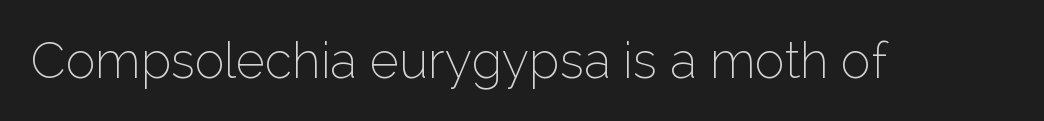
{"serif": "no", "italic": "no", "bold": "no", "weight": "thin", "width": "normal", "stroke_contrast": "low", "x_height": "medium", "monospaced": "no", "underline": "no", "letter_spacing": "normal", "letter_spacing_em": 0.0, "glyph_px": 50}
